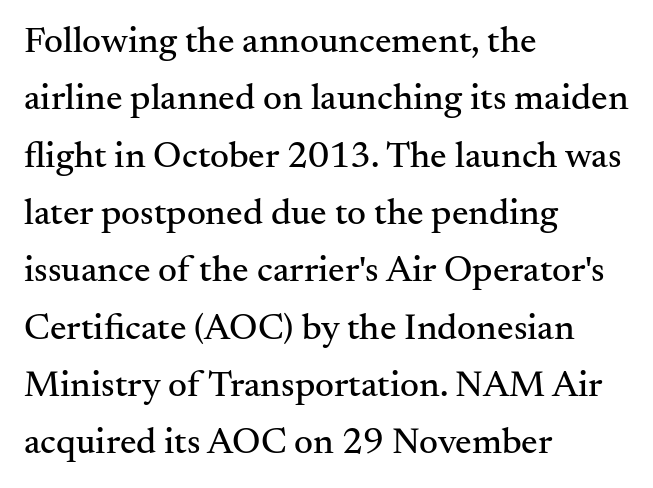
Q: Is the text italic (slanted)? A: No, it is upright.
Q: Is the typeface a serif or a sans-serif typeface? A: Serif.
Q: Is the text underlined? A: No.
Q: How is the paragraph aligned? A: Left-aligned.
Q: Is the spacing between letters normal or unusually wide? A: Normal.
Q: Is the spacing between lines tight, normal or loose? A: Normal.
Q: Width (condensed, normal, or wide)? A: Normal.
Q: Stroke contrast? A: Medium.
Q: x-height? A: Small.
Q: Monospaced? A: No.
